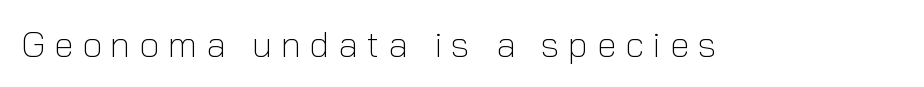
The image shows 36 px light sans-serif type, upright; set unusually wide letter spacing (+0.24 em), not underlined; low stroke contrast and a medium x-height.
